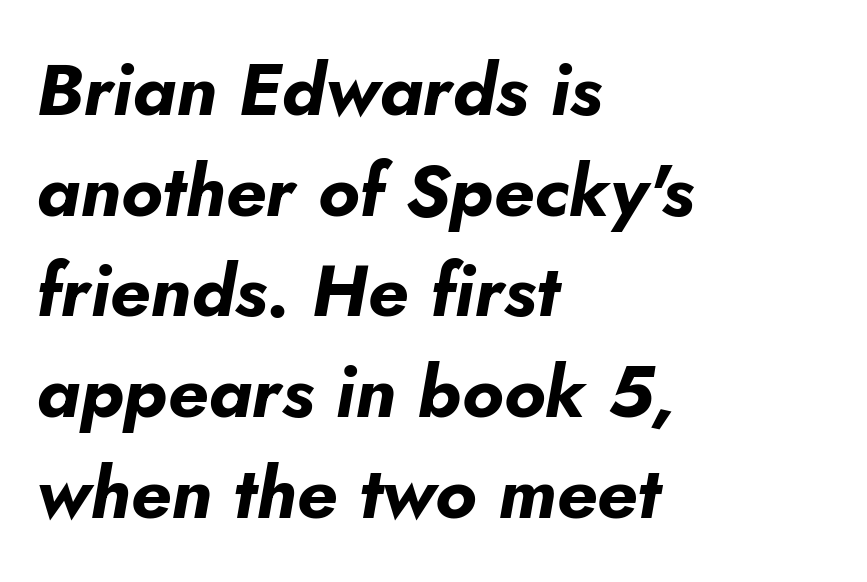
Q: Is the text bold? A: Yes.
Q: Is the text italic (slanted)? A: Yes, it leans right by about 5 degrees.
Q: Is the text underlined? A: No.
Q: How is the paragraph aligned? A: Left-aligned.
Q: Is the spacing between letters normal or unusually wide? A: Normal.
Q: Is the spacing between lines tight, normal or loose? A: Normal.
Q: Width (condensed, normal, or wide)? A: Normal.
Q: Stroke contrast? A: Low.
Q: x-height? A: Small.
Q: Monospaced? A: No.
